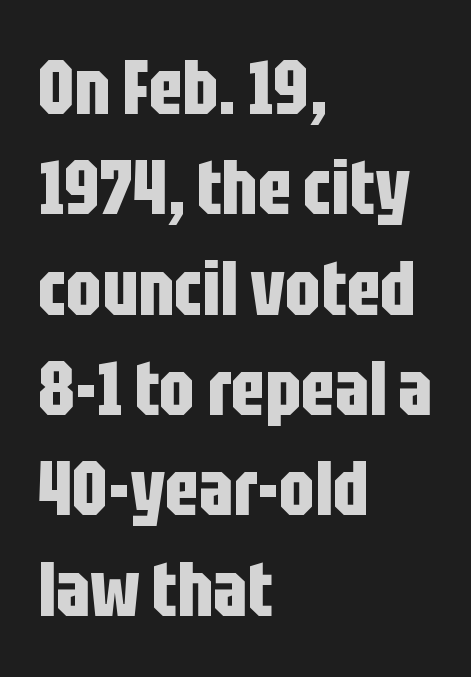
{"serif": "no", "italic": "no", "bold": "yes", "weight": "bold", "width": "condensed", "stroke_contrast": "low", "x_height": "large", "monospaced": "no", "underline": "no", "align": "left", "line_spacing": "normal", "line_spacing_ratio": 1.32, "letter_spacing": "normal", "letter_spacing_em": 0.0, "glyph_px": 76}
